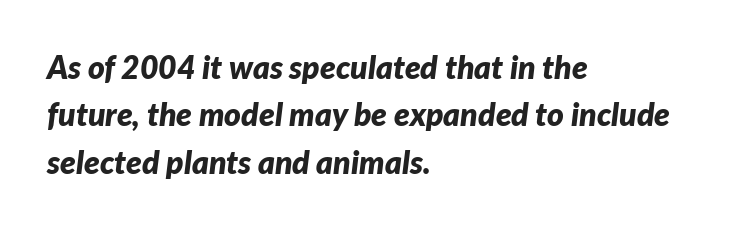
The image shows 32 px bold type, italic (leaning right); set left-aligned, normal line spacing (1.48x), normal letter spacing, not underlined; low stroke contrast and a medium x-height.
